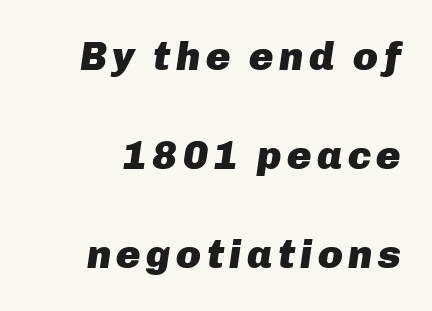
{"italic": "yes", "lean": "right", "slant_degrees": 8, "bold": "yes", "weight": "heavy", "width": "normal", "stroke_contrast": "low", "x_height": "medium", "monospaced": "no", "underline": "no", "align": "right", "line_spacing": "loose", "line_spacing_ratio": 2.42, "glyph_px": 41}
